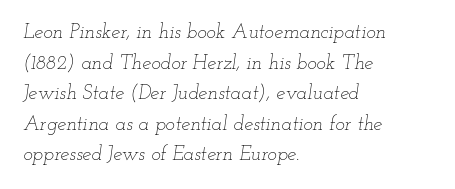
The image shows 20 px text type, italic (leaning right); set left-aligned, normal line spacing (1.53x), normal letter spacing, not underlined.
